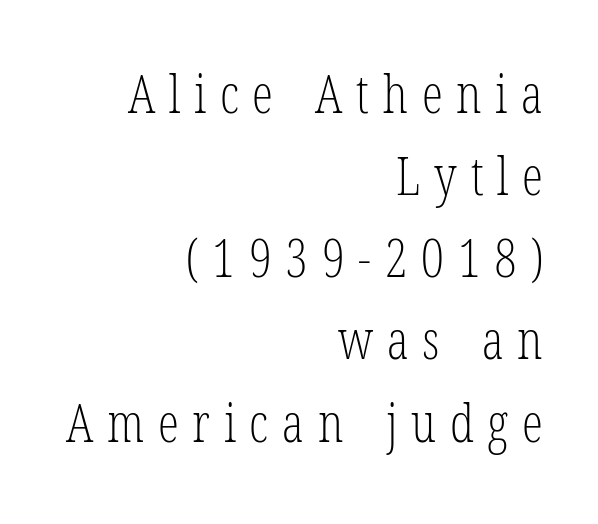
Q: Is the text bold? A: No.
Q: Is the text italic (slanted)? A: No, it is upright.
Q: Is the typeface a serif or a sans-serif typeface? A: Serif.
Q: Is the text underlined? A: No.
Q: How is the paragraph aligned? A: Right-aligned.
Q: Is the spacing between letters normal or unusually wide? A: Unusually wide.
Q: Is the spacing between lines tight, normal or loose? A: Normal.
Q: Width (condensed, normal, or wide)? A: Condensed.
Q: Stroke contrast? A: Low.
Q: x-height? A: Medium.
Q: Monospaced? A: No.
